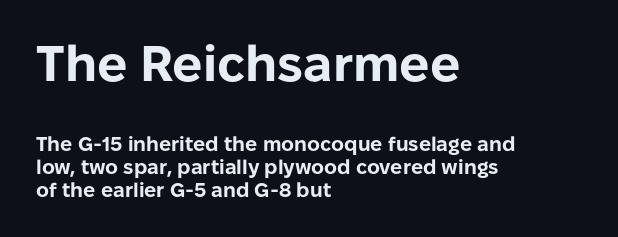
{"serif": "no", "italic": "no", "bold": "yes", "weight": "bold", "width": "normal", "stroke_contrast": "low", "x_height": "medium", "monospaced": "no", "underline": "no", "align": "left", "line_spacing": "tight", "line_spacing_ratio": 1.14, "letter_spacing": "normal", "letter_spacing_em": 0.0, "larger_block": "first", "size_ratio": 2.5, "glyph_px": 50}
